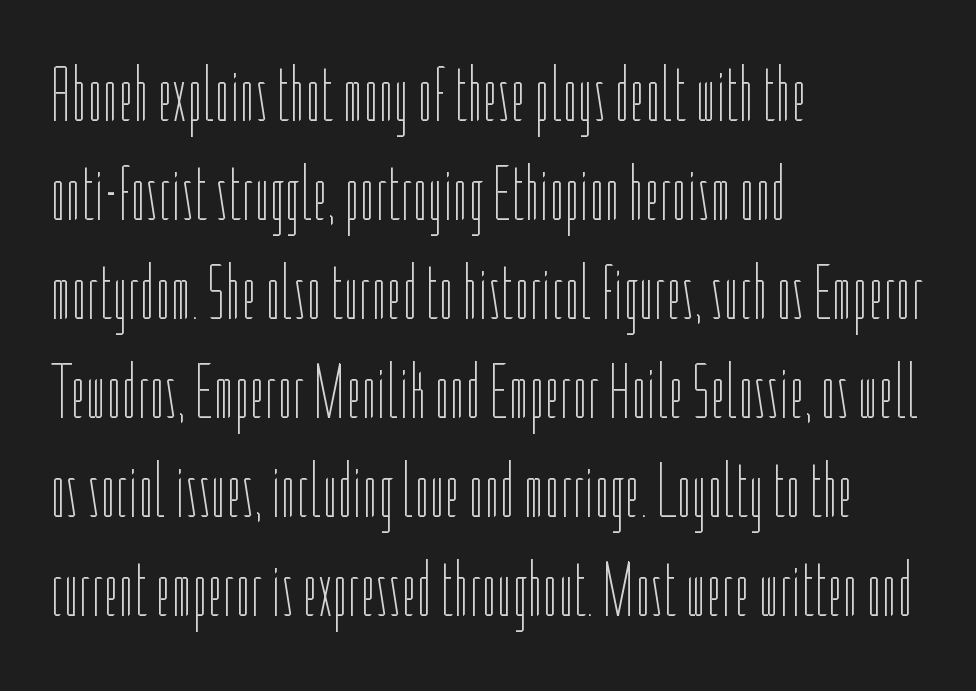
The image shows 78 px thin, condensed type, upright; set left-aligned, normal line spacing (1.27x), normal letter spacing, not underlined; low stroke contrast and a medium x-height.
